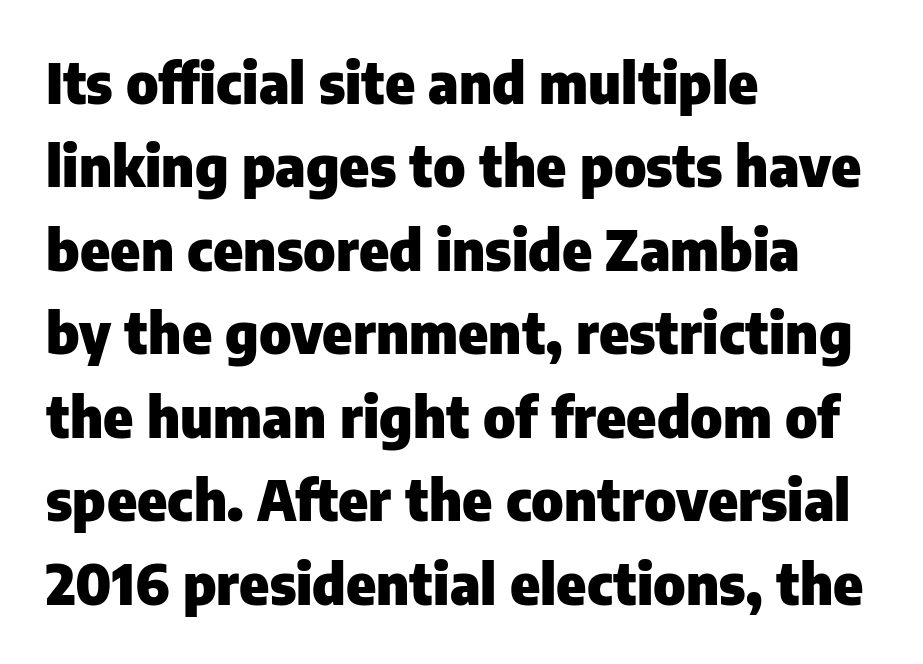
{"serif": "no", "italic": "no", "bold": "yes", "weight": "heavy", "width": "normal", "stroke_contrast": "low", "x_height": "medium", "monospaced": "no", "underline": "no", "align": "left", "line_spacing": "normal", "line_spacing_ratio": 1.49, "letter_spacing": "normal", "letter_spacing_em": 0.0, "glyph_px": 56}
